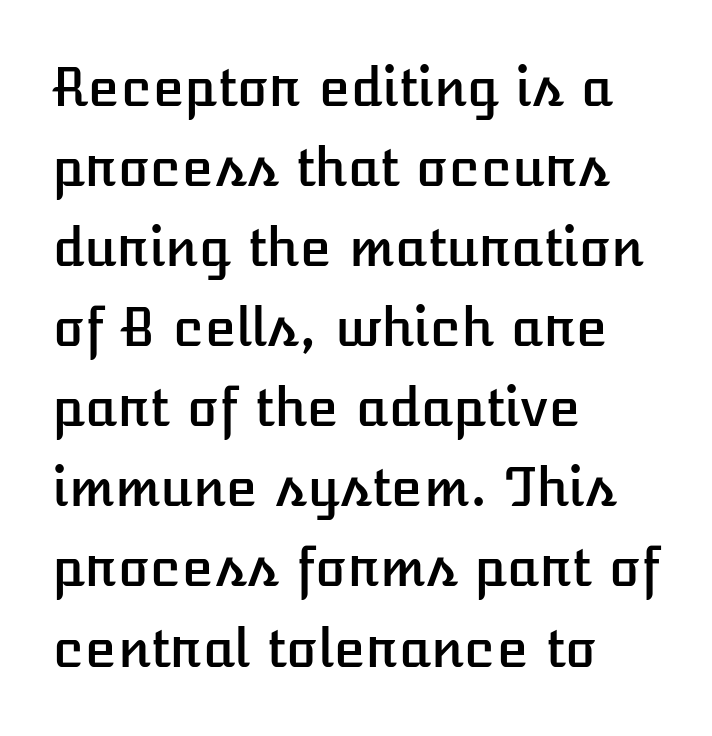
Q: Is the text italic (slanted)? A: No, it is upright.
Q: Is the text underlined? A: No.
Q: How is the paragraph aligned? A: Left-aligned.
Q: Is the spacing between letters normal or unusually wide? A: Normal.
Q: Is the spacing between lines tight, normal or loose? A: Normal.
Q: Width (condensed, normal, or wide)? A: Normal.
Q: Stroke contrast? A: Low.
Q: x-height? A: Medium.
Q: Monospaced? A: No.
